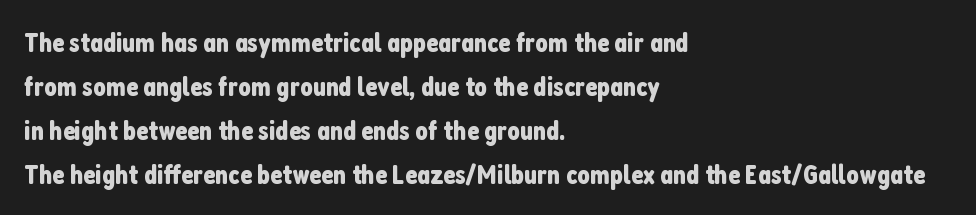
Q: Is the text italic (slanted)? A: No, it is upright.
Q: Is the typeface a serif or a sans-serif typeface? A: Sans-serif.
Q: Is the text underlined? A: No.
Q: How is the paragraph aligned? A: Left-aligned.
Q: Is the spacing between letters normal or unusually wide? A: Normal.
Q: Is the spacing between lines tight, normal or loose? A: Normal.
Q: Width (condensed, normal, or wide)? A: Condensed.
Q: Stroke contrast? A: Low.
Q: x-height? A: Medium.
Q: Monospaced? A: No.
